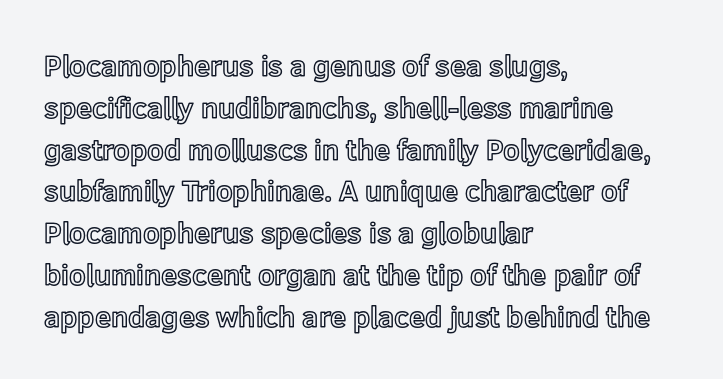
Q: Is the text italic (slanted)? A: No, it is upright.
Q: Is the text underlined? A: No.
Q: How is the paragraph aligned? A: Left-aligned.
Q: Is the spacing between letters normal or unusually wide? A: Normal.
Q: Is the spacing between lines tight, normal or loose? A: Normal.
Q: Width (condensed, normal, or wide)? A: Normal.
Q: x-height? A: Medium.
Q: Monospaced? A: No.
